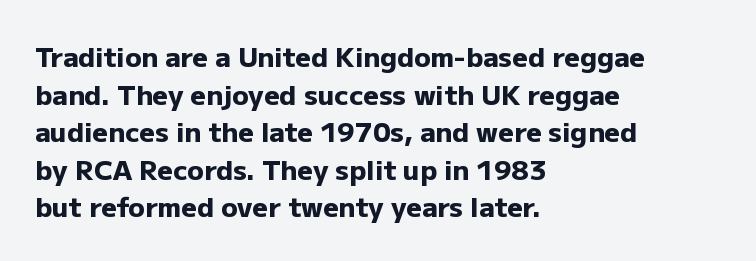
Its strokes are broad and dark, the hallmark of bold type. The letterforms sit shoulder to shoulder at normal distance. Horizontal alignment here is leftward, the default for most running prose. Each new line begins a customary step beneath the previous one. Has an underline been added? It has not. Characters remain perfectly vertical along every line.
